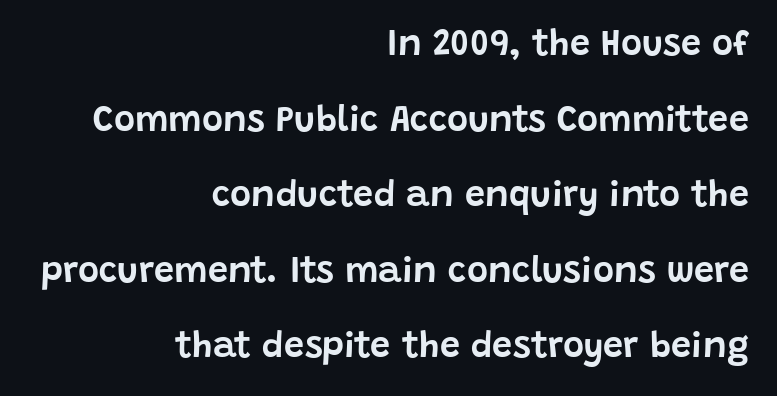
Q: Is the text italic (slanted)? A: No, it is upright.
Q: Is the typeface a serif or a sans-serif typeface? A: Sans-serif.
Q: Is the text underlined? A: No.
Q: How is the paragraph aligned? A: Right-aligned.
Q: Is the spacing between letters normal or unusually wide? A: Normal.
Q: Is the spacing between lines tight, normal or loose? A: Loose.
Q: Width (condensed, normal, or wide)? A: Normal.
Q: Stroke contrast? A: Low.
Q: x-height? A: Large.
Q: Monospaced? A: No.
